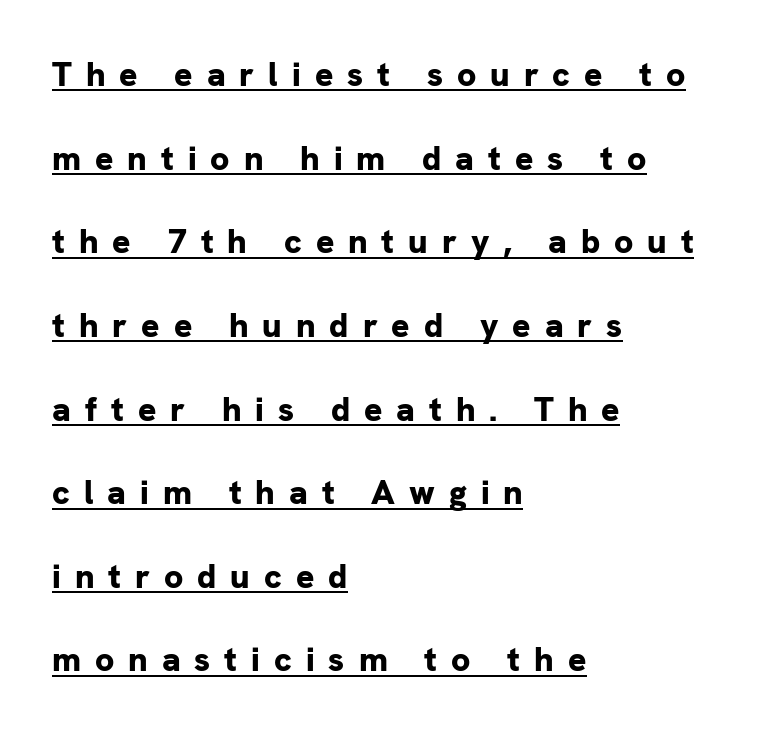
Q: Is the text bold? A: Yes.
Q: Is the text italic (slanted)? A: No, it is upright.
Q: Is the typeface a serif or a sans-serif typeface? A: Sans-serif.
Q: Is the text underlined? A: Yes.
Q: How is the paragraph aligned? A: Left-aligned.
Q: Is the spacing between letters normal or unusually wide? A: Unusually wide.
Q: Is the spacing between lines tight, normal or loose? A: Loose.
Q: Width (condensed, normal, or wide)? A: Normal.
Q: Stroke contrast? A: Low.
Q: x-height? A: Medium.
Q: Monospaced? A: No.
